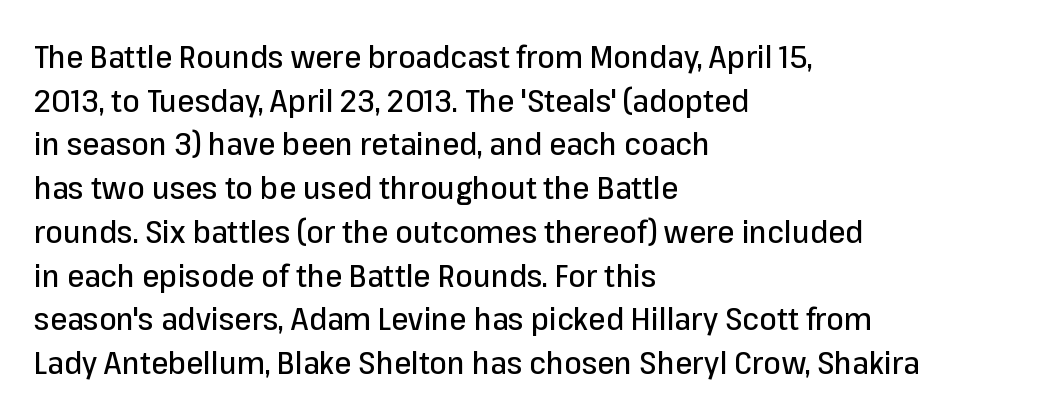
{"serif": "no", "italic": "no", "width": "normal", "stroke_contrast": "low", "x_height": "medium", "monospaced": "no", "underline": "no", "align": "left", "line_spacing": "normal", "line_spacing_ratio": 1.41, "letter_spacing": "normal", "letter_spacing_em": 0.0, "glyph_px": 31}
